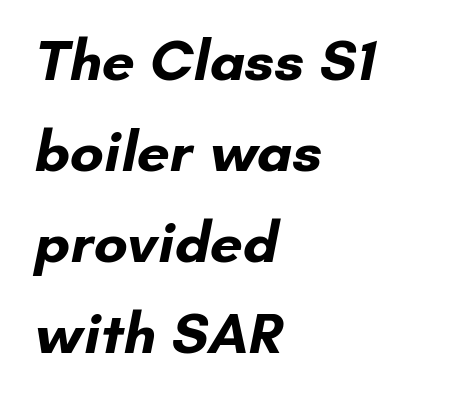
The image shows 58 px bold sans-serif type; set left-aligned, normal line spacing (1.57x), normal letter spacing, not underlined; low stroke contrast and a small x-height.
